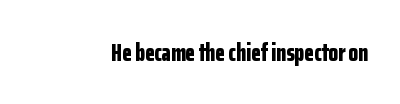
Underlining? Definitely not there. Strong, thick strokes mark this as bold type. This sample uses an upright cut, with every glyph sitting square on the baseline. A typesetter would call this zero additional tracking.
